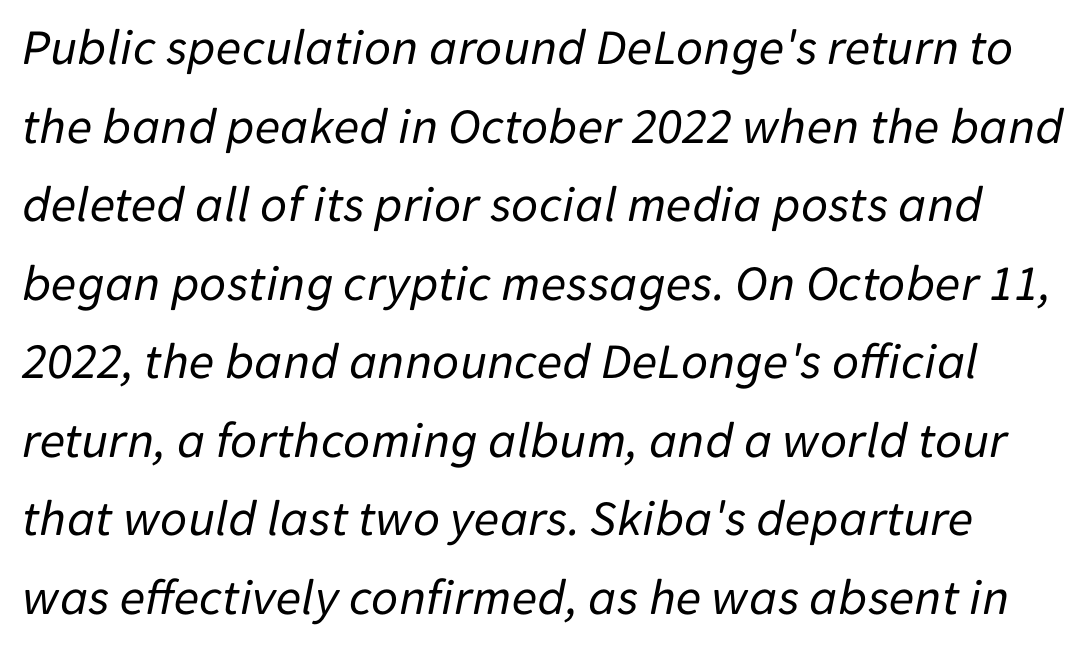
Q: Is the text bold? A: No.
Q: Is the text italic (slanted)? A: Yes, it leans right by about 11 degrees.
Q: Is the text underlined? A: No.
Q: Is the spacing between letters normal or unusually wide? A: Normal.
Q: Is the spacing between lines tight, normal or loose? A: Normal.
Q: Width (condensed, normal, or wide)? A: Normal.
Q: Stroke contrast? A: Low.
Q: x-height? A: Medium.
Q: Monospaced? A: No.
